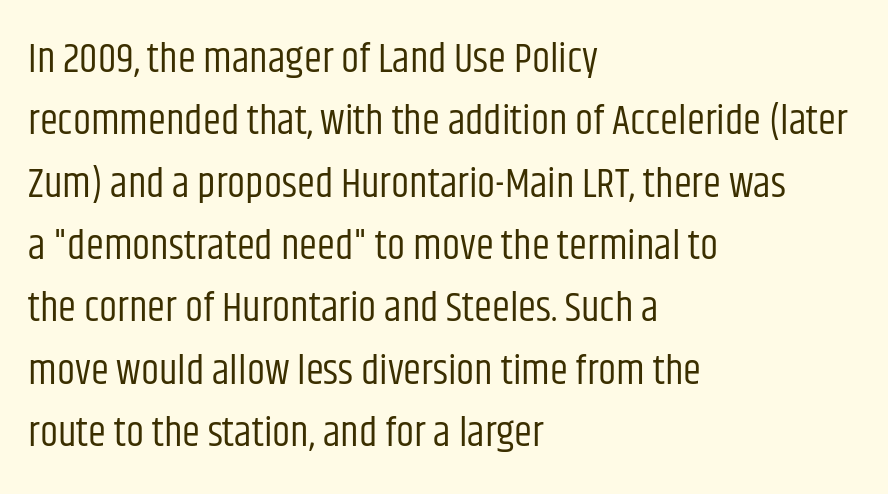
The image shows 41 px regular-weight, condensed sans-serif type, upright; set left-aligned, normal line spacing (1.52x), normal letter spacing, not underlined; low stroke contrast and a large x-height.
